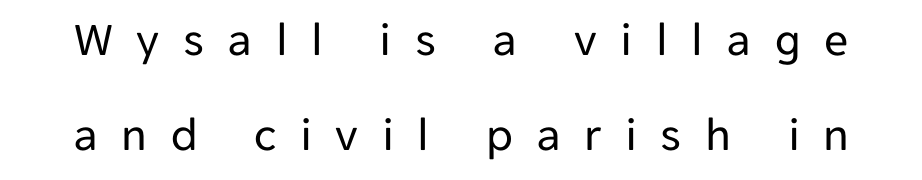
{"serif": "no", "italic": "no", "bold": "no", "weight": "regular", "width": "normal", "stroke_contrast": "low", "x_height": "medium", "monospaced": "no", "underline": "no", "line_spacing": "loose", "line_spacing_ratio": 1.98, "letter_spacing": "wide", "letter_spacing_em": 0.49, "glyph_px": 48}
